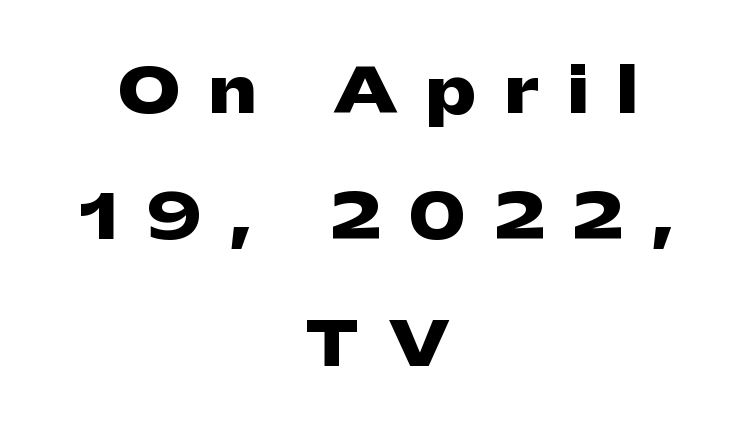
The image shows 61 px heavy, wide sans-serif type, upright; set centered, loose line spacing (2.07x), unusually wide letter spacing (+0.47 em), not underlined; low stroke contrast and a medium x-height.
